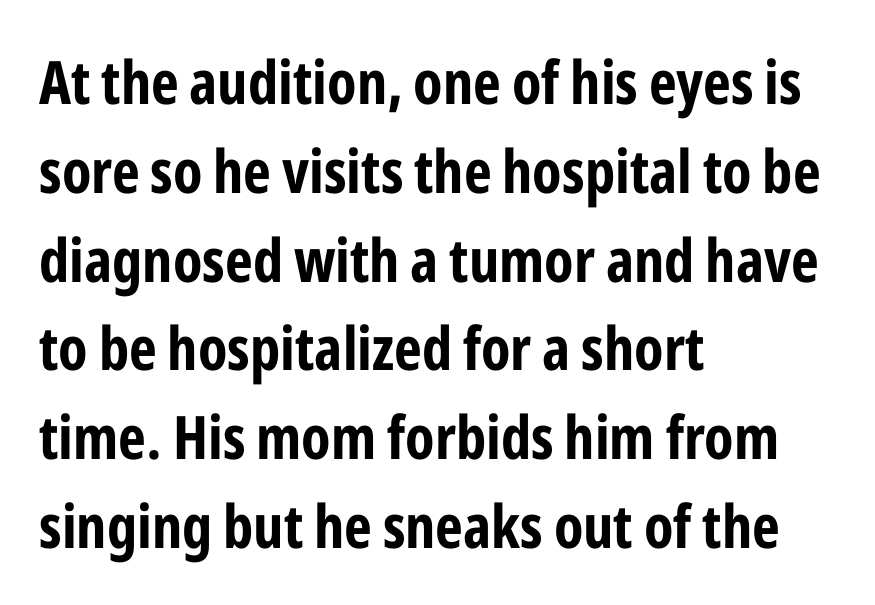
Q: Is the text bold? A: Yes.
Q: Is the text italic (slanted)? A: No, it is upright.
Q: Is the typeface a serif or a sans-serif typeface? A: Sans-serif.
Q: Is the text underlined? A: No.
Q: How is the paragraph aligned? A: Left-aligned.
Q: Is the spacing between letters normal or unusually wide? A: Normal.
Q: Is the spacing between lines tight, normal or loose? A: Normal.
Q: Width (condensed, normal, or wide)? A: Condensed.
Q: Stroke contrast? A: Low.
Q: x-height? A: Medium.
Q: Monospaced? A: No.
